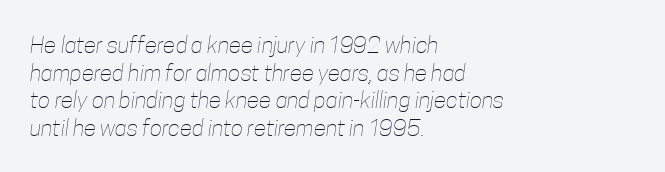
The image shows 23 px text type; set left-aligned, line spacing 1.2x, normal letter spacing, not underlined.
